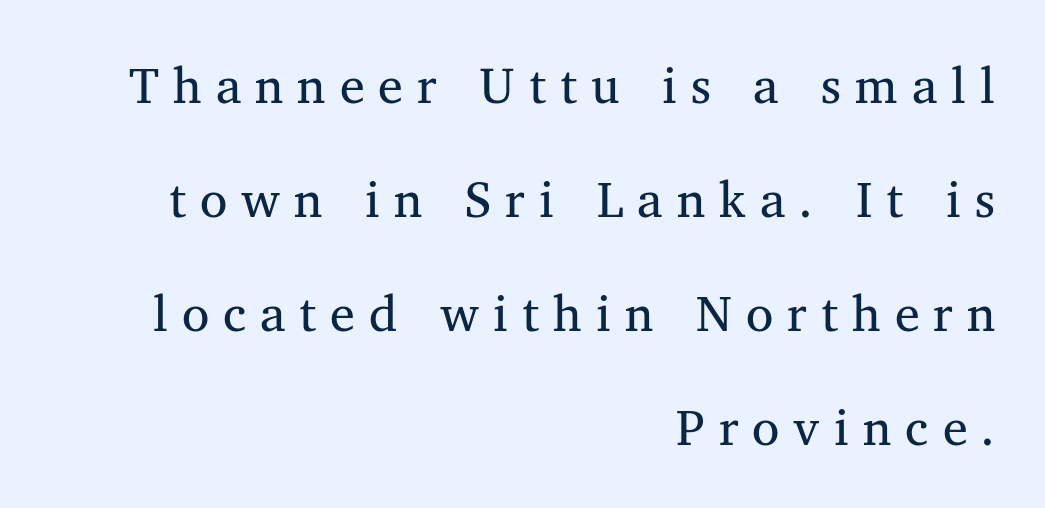
{"serif": "yes", "italic": "no", "bold": "no", "weight": "regular", "width": "normal", "stroke_contrast": "medium", "x_height": "medium", "monospaced": "no", "underline": "no", "align": "right", "line_spacing": "loose", "line_spacing_ratio": 2.28, "letter_spacing": "wide", "letter_spacing_em": 0.28, "glyph_px": 50}
